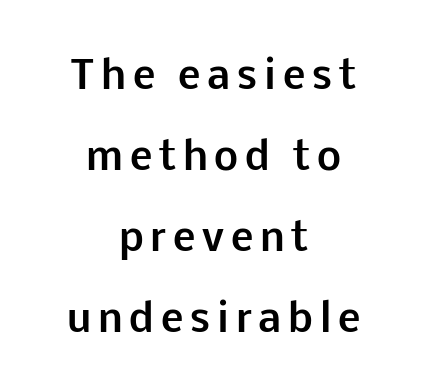
Looks like regular typesetting: each glyph gets only the width it needs. Typeset on center — no edge is straight. Anything drawn beneath the words? Only blank space. Is there any slant? The stems are plumb. The designer went with a sans here, leaving each stem footless. Whoever set this chose breathing room over compactness in the vertical rhythm.
